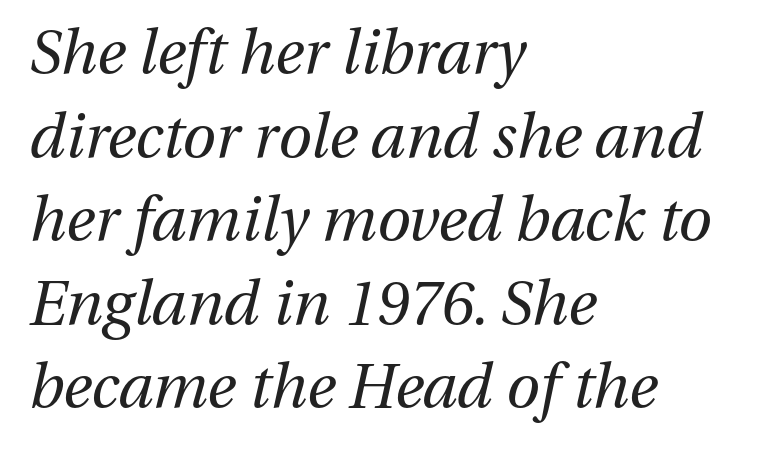
Q: Is the text bold? A: No.
Q: Is the text italic (slanted)? A: Yes, it leans right by about 13 degrees.
Q: Is the text underlined? A: No.
Q: How is the paragraph aligned? A: Left-aligned.
Q: Is the spacing between letters normal or unusually wide? A: Normal.
Q: Is the spacing between lines tight, normal or loose? A: Normal.
Q: Width (condensed, normal, or wide)? A: Normal.
Q: Stroke contrast? A: Medium.
Q: x-height? A: Medium.
Q: Monospaced? A: No.
